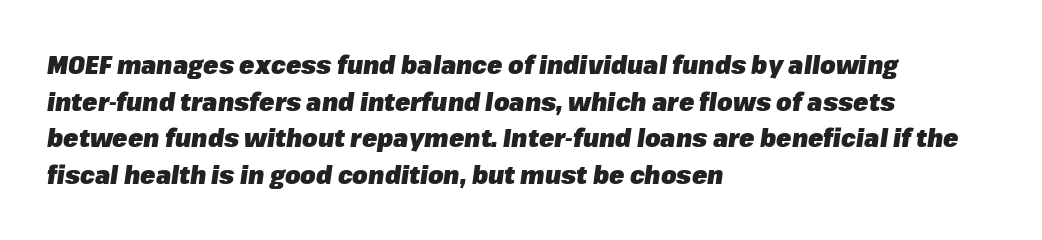
Q: Is the text bold? A: Yes.
Q: Is the text italic (slanted)? A: Yes, it leans right by about 8 degrees.
Q: Is the text underlined? A: No.
Q: How is the paragraph aligned? A: Left-aligned.
Q: Is the spacing between letters normal or unusually wide? A: Normal.
Q: Is the spacing between lines tight, normal or loose? A: Normal.
